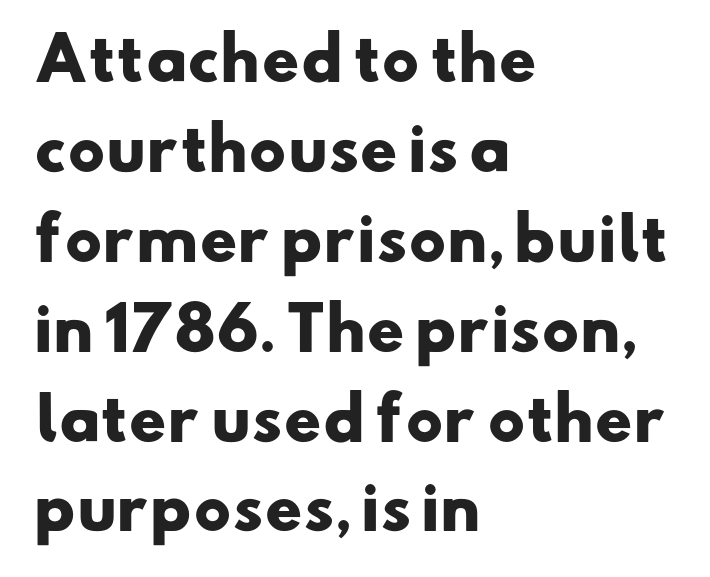
The letters sit at their default tracking, neither squeezed nor spread. Spacing verdict: proportional, widths tailored to each character. A classic flush-left, rag-right setting is used for this passage. Pretty heavy lettering here — definitely bold. The glyphs are unaccompanied by any horizontal stroke below them. Notice how descenders clear the ascenders below comfortably — that's standard leading.
